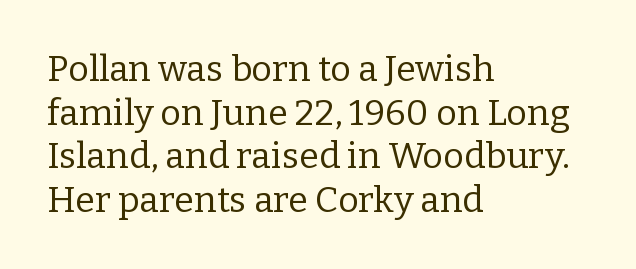
The letters look calm and open, with moderate or lighter stems. Ordinary non-slanted type is in use. Note: serifs present on the glyphs. Spacing verdict: proportional, widths tailored to each character. The gap between lines stays unmarked.
